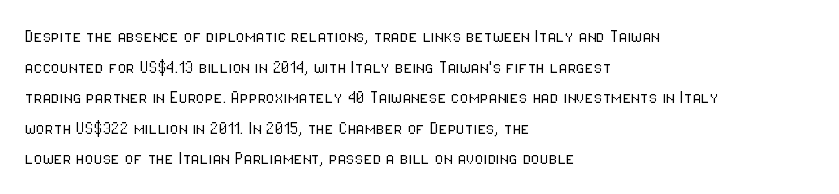
Q: Is the text bold? A: No.
Q: Is the text italic (slanted)? A: No, it is upright.
Q: Is the text underlined? A: No.
Q: How is the paragraph aligned? A: Left-aligned.
Q: Is the spacing between letters normal or unusually wide? A: Normal.
Q: Is the spacing between lines tight, normal or loose? A: Normal.
